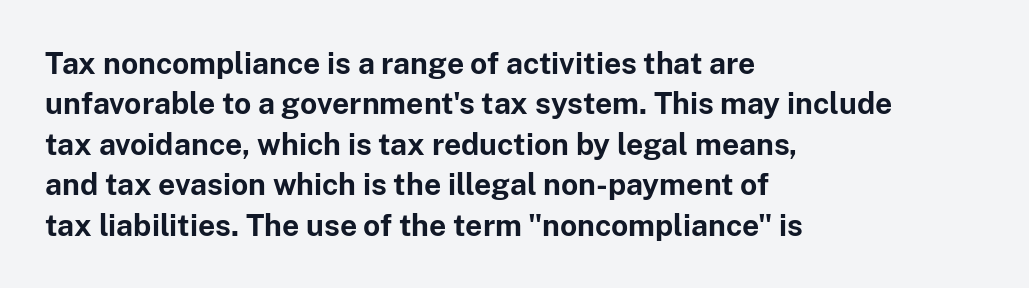
Q: Is the text bold? A: Yes.
Q: Is the text italic (slanted)? A: No, it is upright.
Q: Is the typeface a serif or a sans-serif typeface? A: Sans-serif.
Q: Is the text underlined? A: No.
Q: How is the paragraph aligned? A: Left-aligned.
Q: Is the spacing between letters normal or unusually wide? A: Normal.
Q: Is the spacing between lines tight, normal or loose? A: Normal.
Q: Width (condensed, normal, or wide)? A: Normal.
Q: Stroke contrast? A: Low.
Q: x-height? A: Medium.
Q: Monospaced? A: No.
